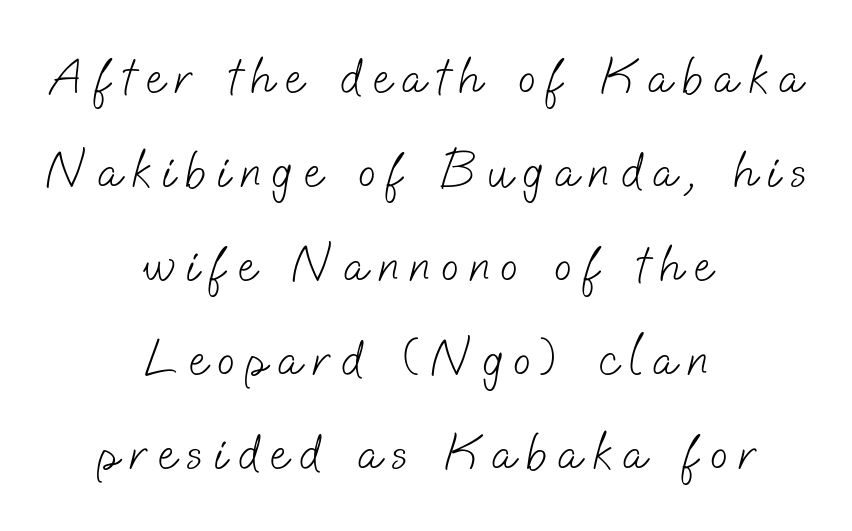
The image shows 52 px light sans-serif type; set centered, line spacing 1.81x, unusually wide letter spacing (+0.21 em), not underlined; low stroke contrast and a small x-height.
